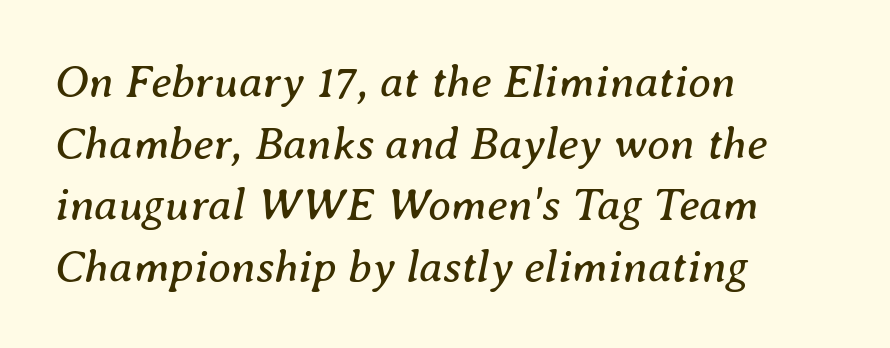
This sample uses an oblique cut, with every glyph tilted off the vertical. Each line starts at the same left margin while the right side varies. This is serif lettering, the kind often seen in printed books. The letters advance in unequal steps, a hallmark of proportional type. Nobody touched the tracking dial on this one. The glyphs are unaccompanied by any horizontal stroke below them.
